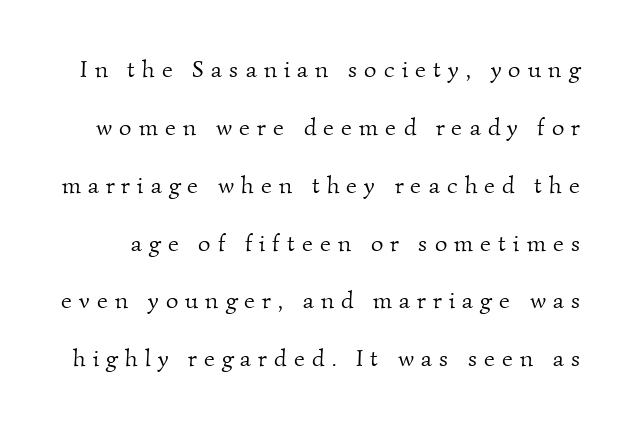
A typesetter would call this leading open, well beyond the default. The strokes carry an ordinary text weight at most. Anything drawn beneath the words? Only blank space. How are the letters spaced? Widely, with obvious added tracking.
